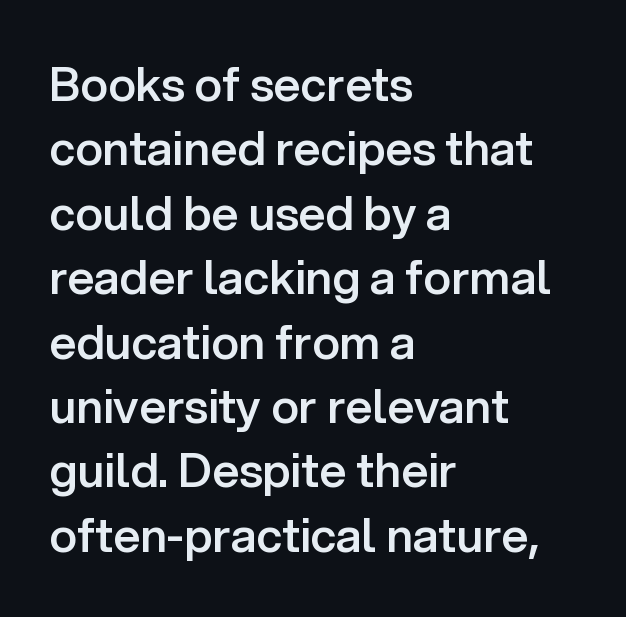
The image shows 47 px semibold sans-serif type, upright; set left-aligned, normal line spacing (1.37x), normal letter spacing, not underlined; low stroke contrast and a medium x-height.
